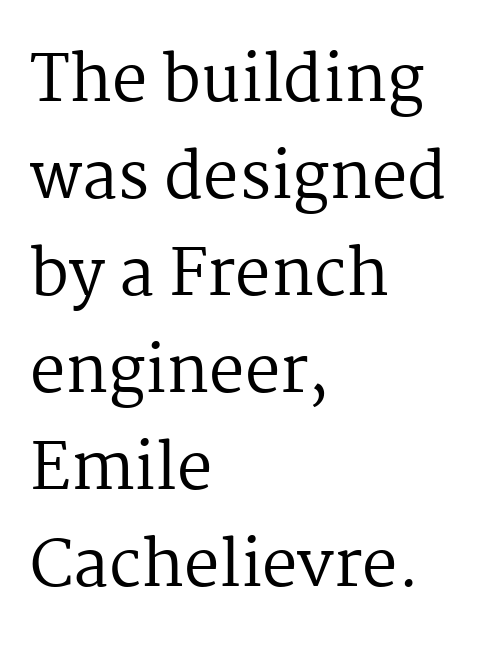
The rendering shows small feet on the letterforms — a serif design. How would I describe the line gaps? Plain and ordinary. Varying glyph widths throughout — classic text-font behaviour. No italicization has been applied; the sample stays upright. The type is set solid horizontally, with unmodified tracking.
